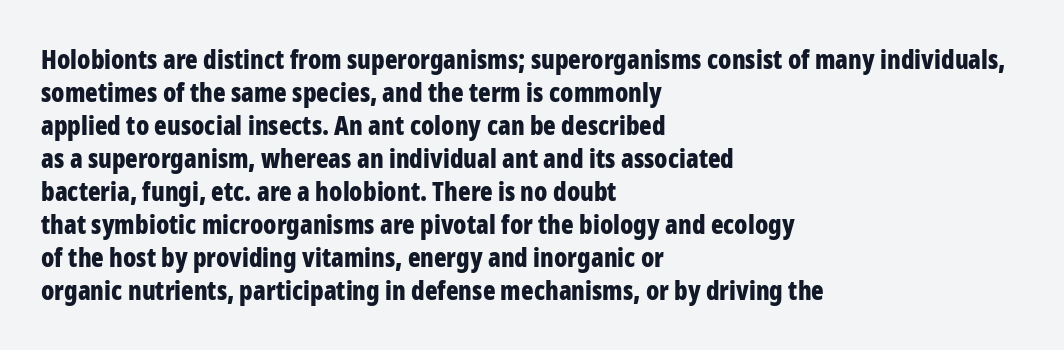
The leading is moderate, giving the passage an even texture. A dark, heavy texture on the line: the type is bold. Descenders hang freely into open space. Letter spacing: default. Notice how the passage keeps a crisp vertical edge on the left only. This is roman type, the default non-slanted kind.
